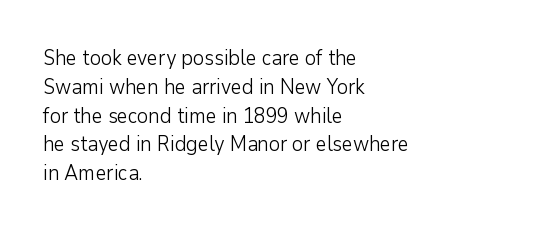
{"italic": "no", "bold": "no", "underline": "no", "align": "left", "line_spacing": "normal", "line_spacing_ratio": 1.37, "letter_spacing": "normal", "letter_spacing_em": 0.0, "glyph_px": 21}
